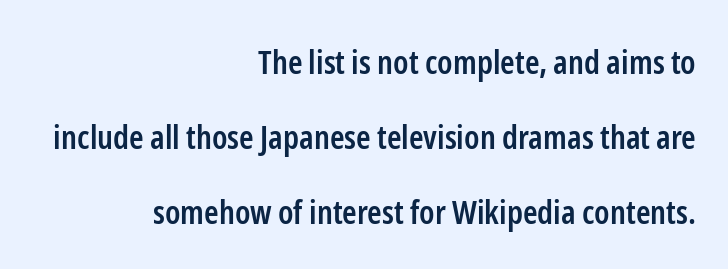
Q: Is the text bold? A: Semi-bold.
Q: Is the text italic (slanted)? A: No, it is upright.
Q: Is the typeface a serif or a sans-serif typeface? A: Sans-serif.
Q: Is the text underlined? A: No.
Q: How is the paragraph aligned? A: Right-aligned.
Q: Is the spacing between letters normal or unusually wide? A: Normal.
Q: Is the spacing between lines tight, normal or loose? A: Loose.
Q: Width (condensed, normal, or wide)? A: Condensed.
Q: Stroke contrast? A: Low.
Q: x-height? A: Medium.
Q: Monospaced? A: No.
